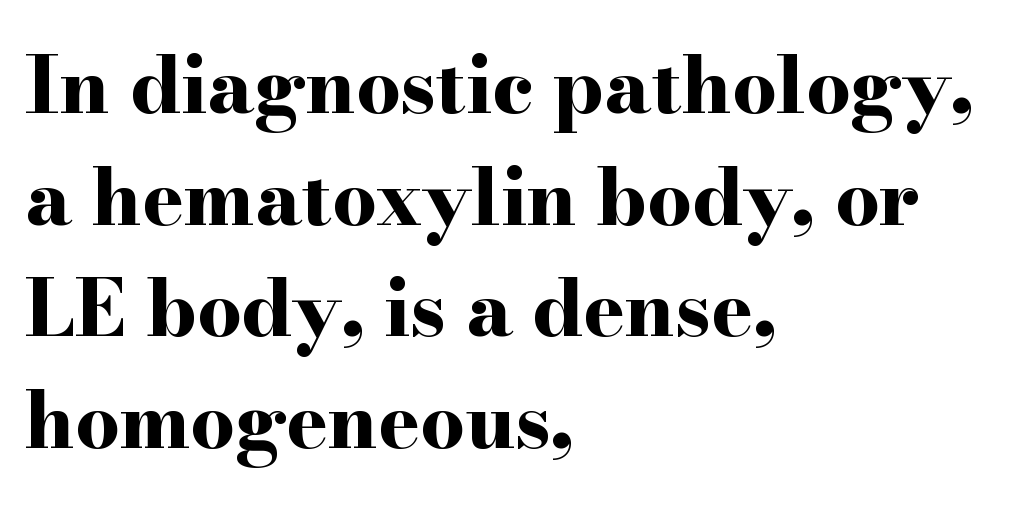
Heavy-handed strokes throughout: this text is bold. Letters rest on an invisible, unmarked baseline. The typesetter chose a ragged-right arrangement here. Successive baselines arrive at the customary interval. Is this a fixed-width face? No — the glyphs have proportional, varying widths.
